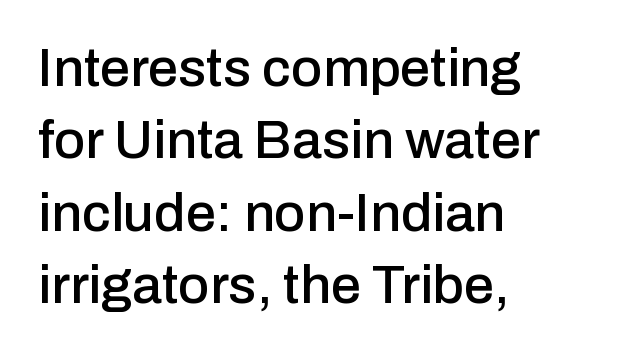
The rag falls on the right side of this text block. Words float on clear page, feet unadorned. Observe the ordinary spacing: letters are neighbours, not strangers. Interline gaps are of average width in this sample. The text was rendered using a sans face with plain stroke endings.
